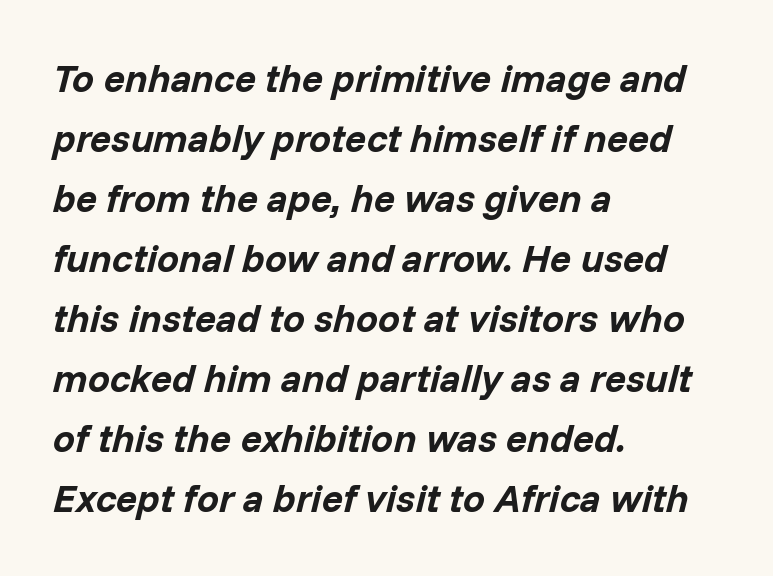
The image shows 39 px bold type, italic (leaning right); set left-aligned, normal line spacing (1.54x), normal letter spacing, not underlined; low stroke contrast and a medium x-height.
